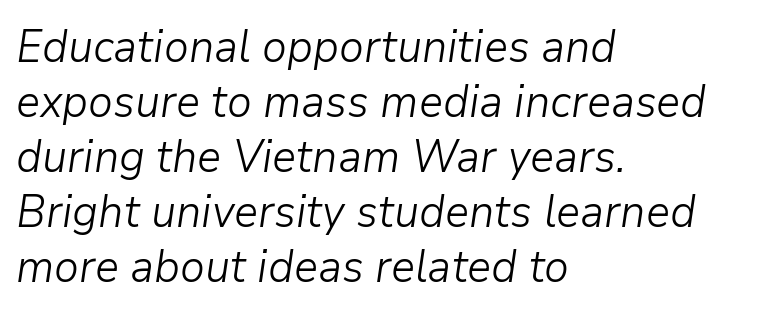
{"italic": "yes", "lean": "right", "slant_degrees": 9, "bold": "no", "weight": "light", "width": "normal", "stroke_contrast": "low", "x_height": "medium", "monospaced": "no", "underline": "no", "align": "left", "line_spacing_ratio": 1.22, "letter_spacing": "normal", "letter_spacing_em": 0.0, "glyph_px": 45}
